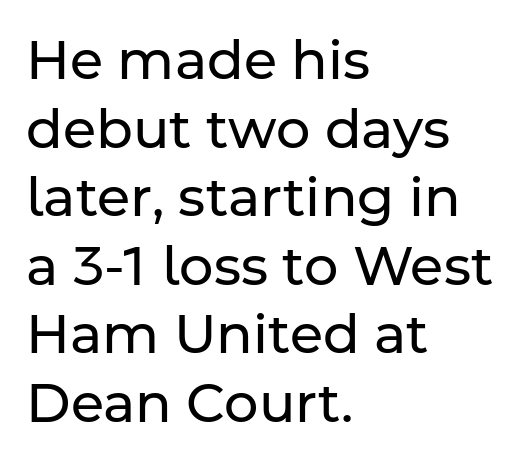
{"serif": "no", "italic": "no", "bold": "no", "weight": "regular", "width": "normal", "stroke_contrast": "low", "x_height": "medium", "monospaced": "no", "underline": "no", "align": "left", "line_spacing": "normal", "line_spacing_ratio": 1.27, "letter_spacing": "normal", "letter_spacing_em": 0.0, "glyph_px": 54}
